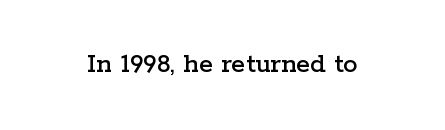
These lines are rendered in a variable-pitch font. Characters follow at the spacing the type designer built in. The face used here is seriffed, in the tradition of book romans. Ascenders rise straight up at ninety degrees. Has an underline been added? It has not.
